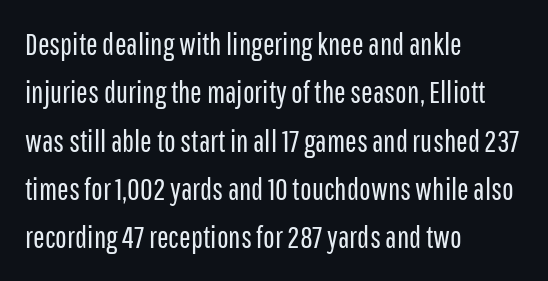
The image shows 31 px regular-weight, condensed sans-serif type, upright; set left-aligned, normal line spacing (1.56x), normal letter spacing, not underlined; low stroke contrast and a medium x-height.
